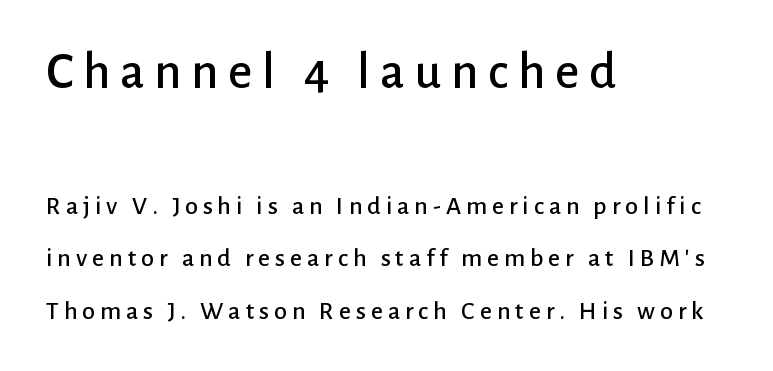
{"serif": "no", "italic": "no", "width": "normal", "stroke_contrast": "low", "x_height": "medium", "monospaced": "no", "underline": "no", "align": "left", "line_spacing": "loose", "line_spacing_ratio": 2.02, "larger_block": "first", "size_ratio": 2.0, "glyph_px": 52}
